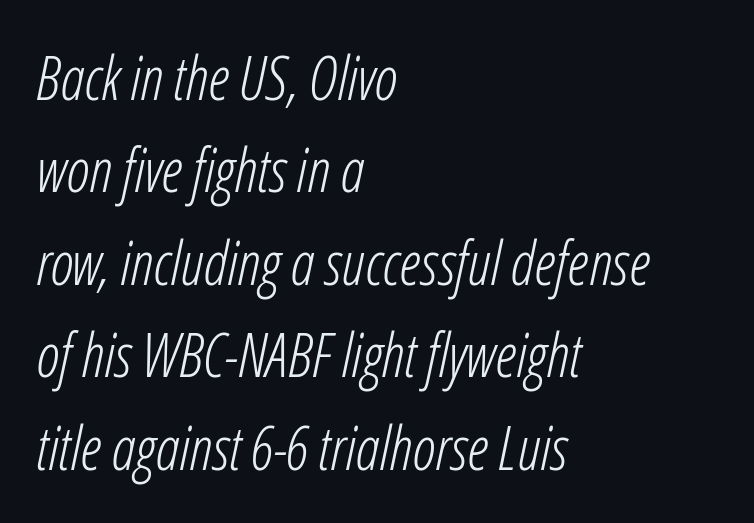
The ragged edge is on the right, which tells us the setting is flush left. Character widths vary here, with narrow letters taking less room than wide ones. What's the leading like? Ordinary, nothing unusual. Stems and bowls with no extra thickness — not bold. How are the letters spaced? Ordinarily, with no added tracking. Emphasis-style slanted type is in use.
